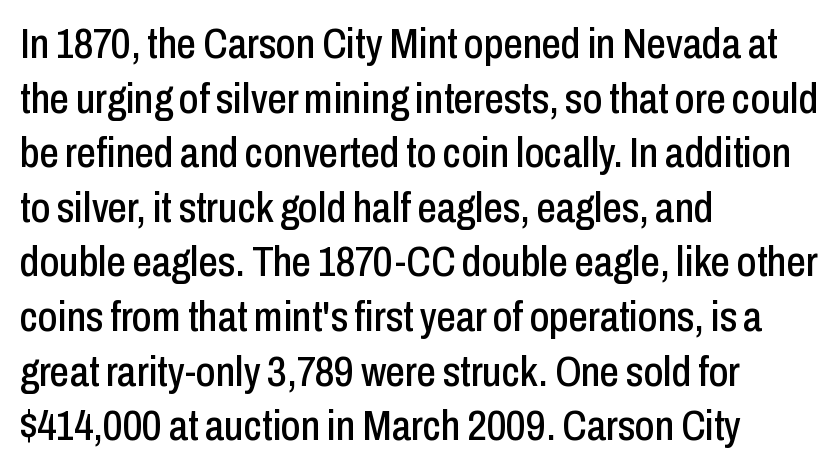
Q: Is the text italic (slanted)? A: No, it is upright.
Q: Is the typeface a serif or a sans-serif typeface? A: Sans-serif.
Q: Is the text underlined? A: No.
Q: How is the paragraph aligned? A: Left-aligned.
Q: Is the spacing between letters normal or unusually wide? A: Normal.
Q: Is the spacing between lines tight, normal or loose? A: Normal.
Q: Width (condensed, normal, or wide)? A: Condensed.
Q: Stroke contrast? A: Low.
Q: x-height? A: Medium.
Q: Monospaced? A: No.
